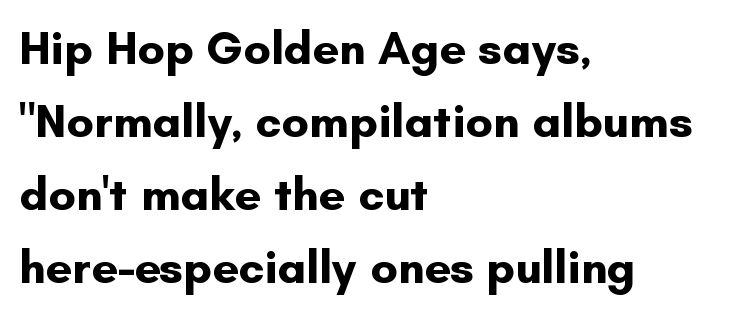
{"serif": "no", "italic": "no", "bold": "yes", "weight": "bold", "width": "normal", "stroke_contrast": "low", "x_height": "small", "monospaced": "no", "underline": "no", "align": "left", "line_spacing": "normal", "line_spacing_ratio": 1.55, "letter_spacing": "normal", "letter_spacing_em": 0.0, "glyph_px": 47}
